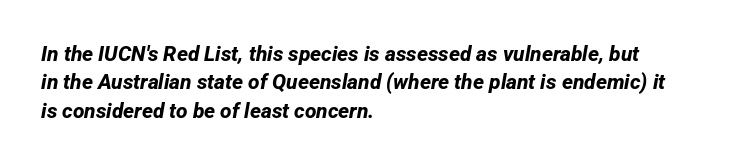
{"bold": "yes", "underline": "no", "align": "left", "line_spacing": "normal", "line_spacing_ratio": 1.35, "letter_spacing": "normal", "letter_spacing_em": 0.0, "glyph_px": 21}
